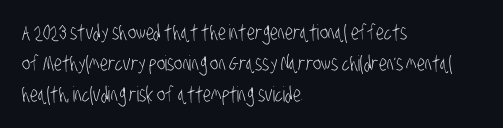
{"bold": "no", "underline": "no", "align": "left", "line_spacing": "normal", "line_spacing_ratio": 1.47, "letter_spacing": "normal", "letter_spacing_em": 0.0, "glyph_px": 21}
